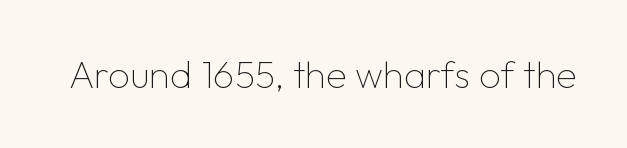
Q: Is the text bold? A: No.
Q: Is the text italic (slanted)? A: No, it is upright.
Q: Is the typeface a serif or a sans-serif typeface? A: Sans-serif.
Q: Is the text underlined? A: No.
Q: Is the spacing between letters normal or unusually wide? A: Normal.
Q: Width (condensed, normal, or wide)? A: Normal.
Q: Stroke contrast? A: Low.
Q: x-height? A: Medium.
Q: Monospaced? A: No.
